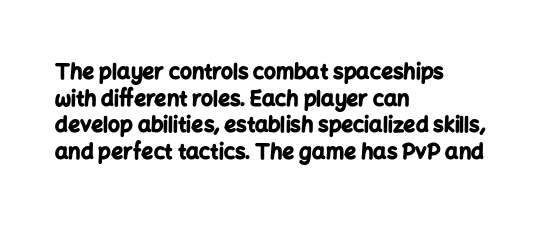
Q: Is the text bold? A: Yes.
Q: Is the text italic (slanted)? A: No, it is upright.
Q: Is the text underlined? A: No.
Q: How is the paragraph aligned? A: Left-aligned.
Q: Is the spacing between letters normal or unusually wide? A: Normal.
Q: Is the spacing between lines tight, normal or loose? A: Normal.
